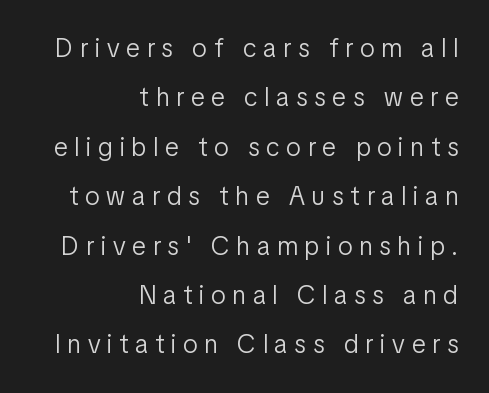
Q: Is the text bold? A: No.
Q: Is the text italic (slanted)? A: No, it is upright.
Q: Is the text underlined? A: No.
Q: How is the paragraph aligned? A: Right-aligned.
Q: Is the spacing between letters normal or unusually wide? A: Unusually wide.
Q: Is the spacing between lines tight, normal or loose? A: Loose.
